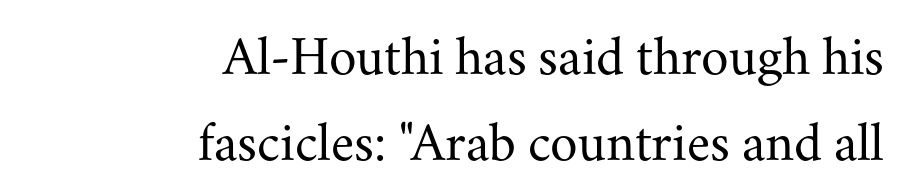
The image shows 56 px regular-weight serif type, upright; set right-aligned, normal line spacing (1.54x), normal letter spacing, not underlined; medium stroke contrast and a small x-height.
